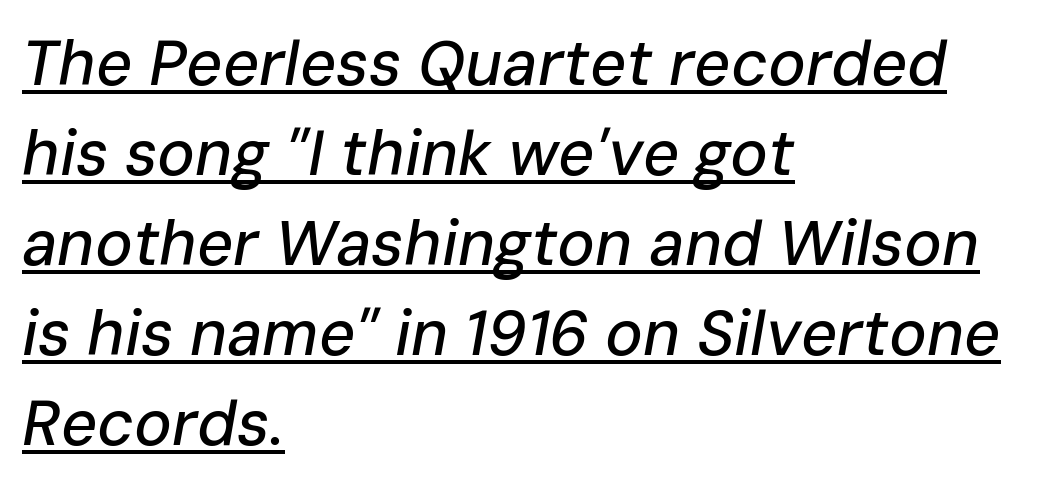
{"italic": "yes", "lean": "right", "slant_degrees": 10, "width": "normal", "stroke_contrast": "low", "x_height": "medium", "monospaced": "no", "underline": "yes", "align": "left", "line_spacing": "normal", "line_spacing_ratio": 1.43, "letter_spacing": "normal", "letter_spacing_em": 0.0, "glyph_px": 63}
